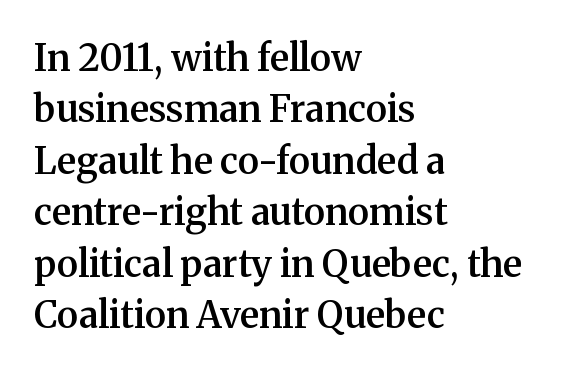
Compared with typical body copy, the letter spacing here is the same. The characters display serif detailing at their extremities. The characters look somewhat weighty, a semibold short of true bold. Leftover space on each line is placed entirely after the last word. Nope, not italic — everything's standing straight.
